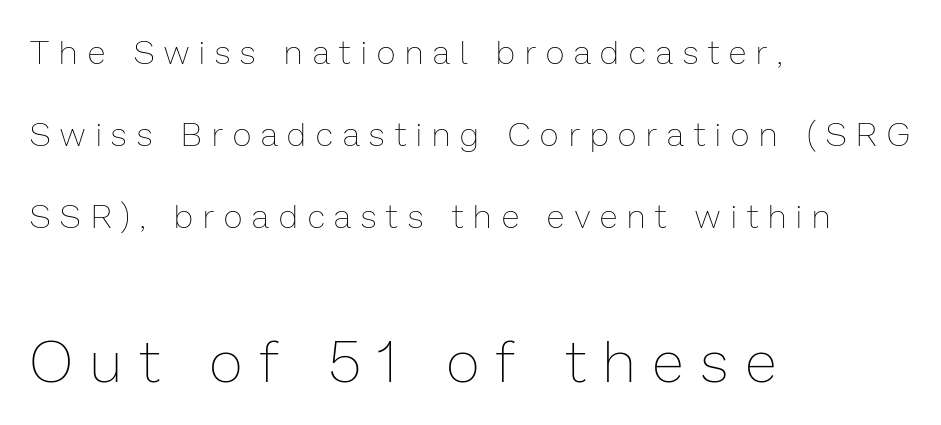
The image shows 58 px thin type, upright; set left-aligned, loose line spacing (2.49x), unusually wide letter spacing (+0.31 em), not underlined; the second (bottom) block is 1.76x larger; low stroke contrast and a medium x-height.
